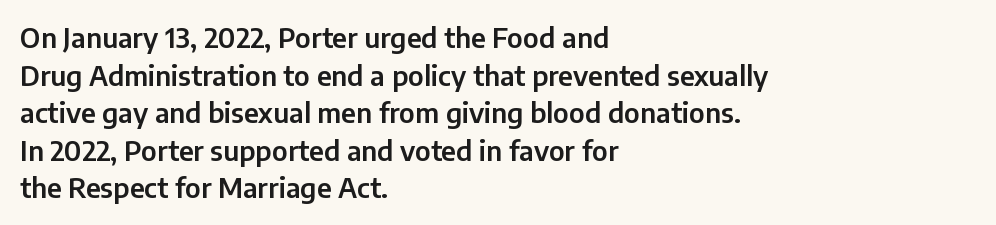
Q: Is the text italic (slanted)? A: No, it is upright.
Q: Is the text underlined? A: No.
Q: How is the paragraph aligned? A: Left-aligned.
Q: Is the spacing between letters normal or unusually wide? A: Normal.
Q: Is the spacing between lines tight, normal or loose? A: Normal.
